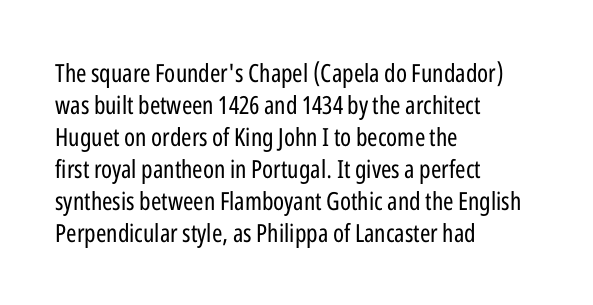
Glance below the letters and you will spot only blank space. The weight tops out at a normal text grade. Teacher's note: observe the even left margin — that is flush-left alignment. Interline gaps are of average width in this sample. In terms of posture, this sample is upright.
